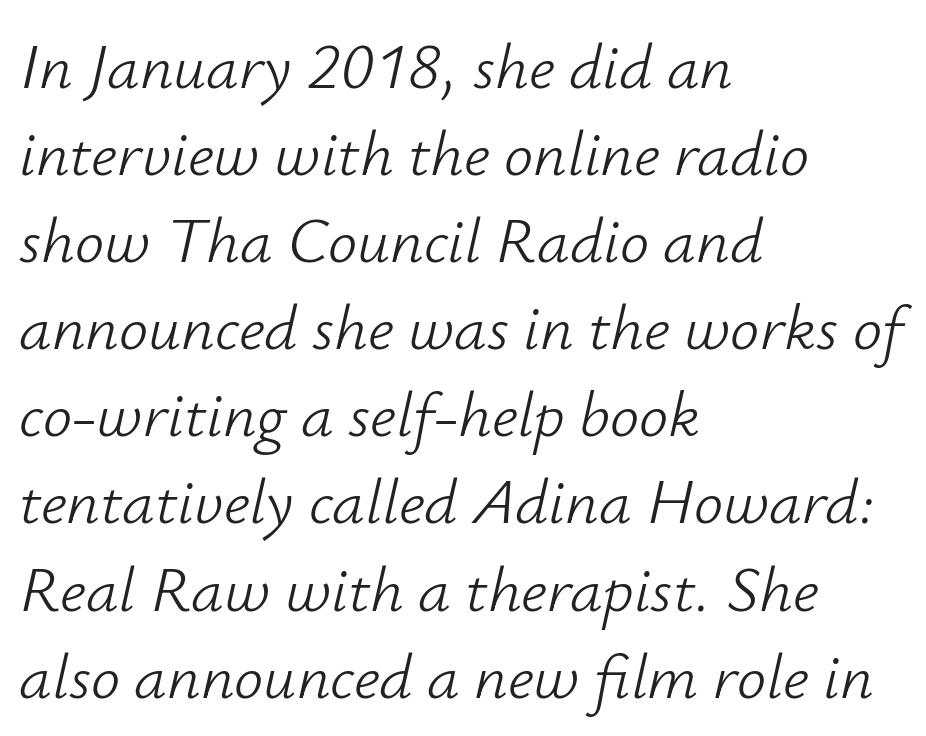
{"italic": "yes", "lean": "right", "slant_degrees": 12, "bold": "no", "weight": "light", "width": "normal", "stroke_contrast": "low", "x_height": "small", "monospaced": "no", "underline": "no", "align": "left", "line_spacing": "normal", "line_spacing_ratio": 1.34, "letter_spacing": "normal", "letter_spacing_em": 0.0, "glyph_px": 65}
